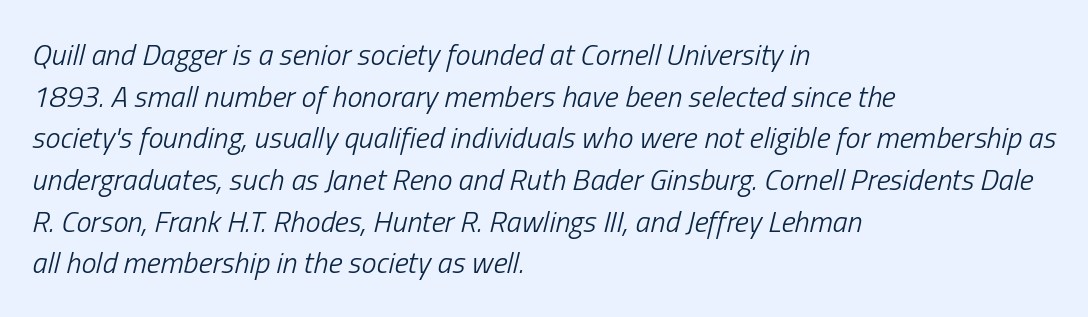
{"italic": "yes", "lean": "right", "slant_degrees": 13, "bold": "no", "weight": "light", "width": "condensed", "stroke_contrast": "low", "x_height": "medium", "monospaced": "no", "underline": "no", "align": "left", "line_spacing": "normal", "line_spacing_ratio": 1.39, "letter_spacing": "normal", "letter_spacing_em": 0.0, "glyph_px": 30}
